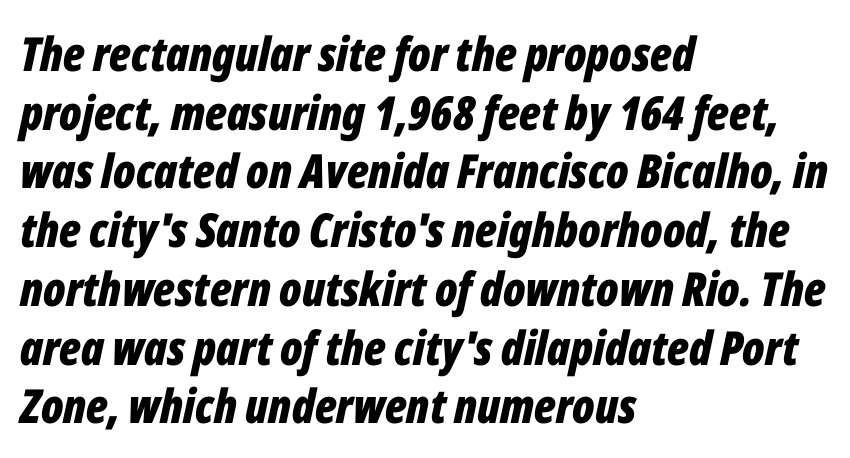
Q: Is the text bold? A: Yes.
Q: Is the text italic (slanted)? A: Yes, it leans right by about 12 degrees.
Q: Is the text underlined? A: No.
Q: How is the paragraph aligned? A: Left-aligned.
Q: Is the spacing between letters normal or unusually wide? A: Normal.
Q: Is the spacing between lines tight, normal or loose? A: Normal.
Q: Width (condensed, normal, or wide)? A: Condensed.
Q: Stroke contrast? A: Low.
Q: x-height? A: Medium.
Q: Monospaced? A: No.
